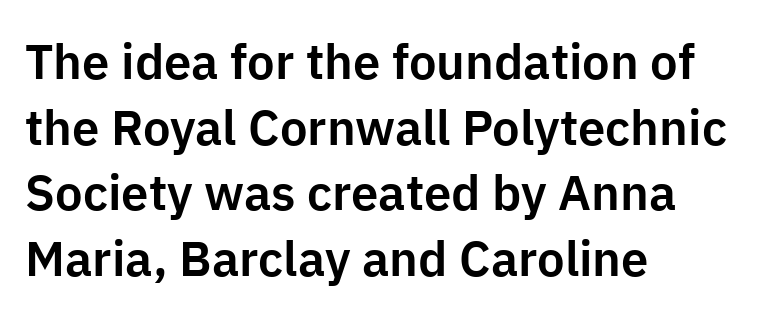
The image shows 49 px sans-serif type, upright; set left-aligned, normal line spacing (1.34x), normal letter spacing, not underlined; low stroke contrast and a medium x-height.
